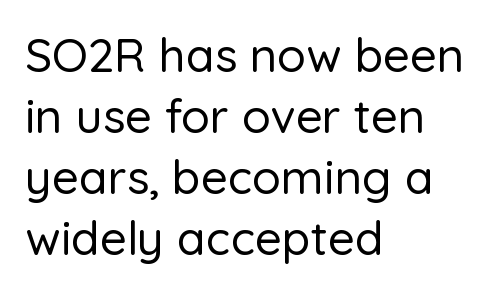
Q: Is the text italic (slanted)? A: No, it is upright.
Q: Is the typeface a serif or a sans-serif typeface? A: Sans-serif.
Q: Is the text underlined? A: No.
Q: How is the paragraph aligned? A: Left-aligned.
Q: Is the spacing between letters normal or unusually wide? A: Normal.
Q: Is the spacing between lines tight, normal or loose? A: Normal.
Q: Width (condensed, normal, or wide)? A: Normal.
Q: Stroke contrast? A: Low.
Q: x-height? A: Medium.
Q: Monospaced? A: No.
